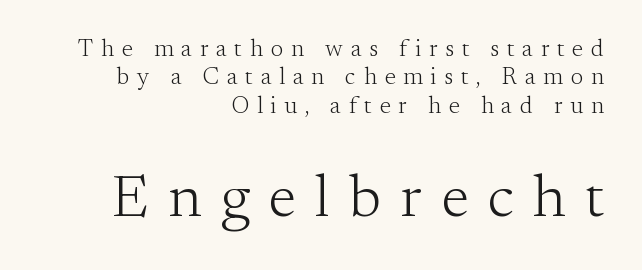
Just letters on the line, the space beneath them empty. Italic? Not at all — the glyphs are vertical. The passage shown is typed in a proportional face where columns would drift. Reading down the block, your eye finds every line finishing at a fixed right position. To sum up the face: it has serifs. Weight: not bold — regular or lighter.
